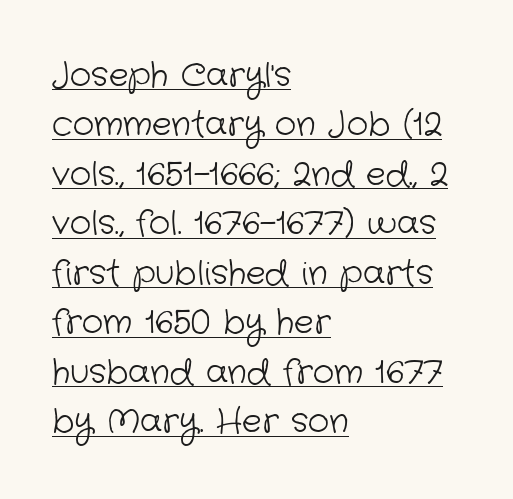
The image shows 33 px light sans-serif type; set left-aligned, normal line spacing (1.5x), normal letter spacing, underlined; low stroke contrast and a medium x-height.
